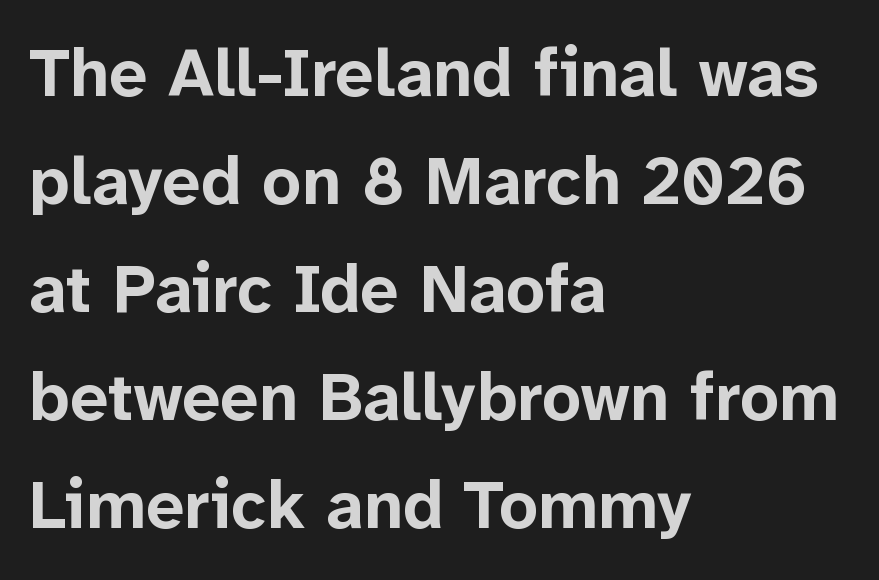
The image shows 68 px bold sans-serif type, upright; set left-aligned, normal line spacing (1.59x), normal letter spacing, not underlined; low stroke contrast and a medium x-height.
